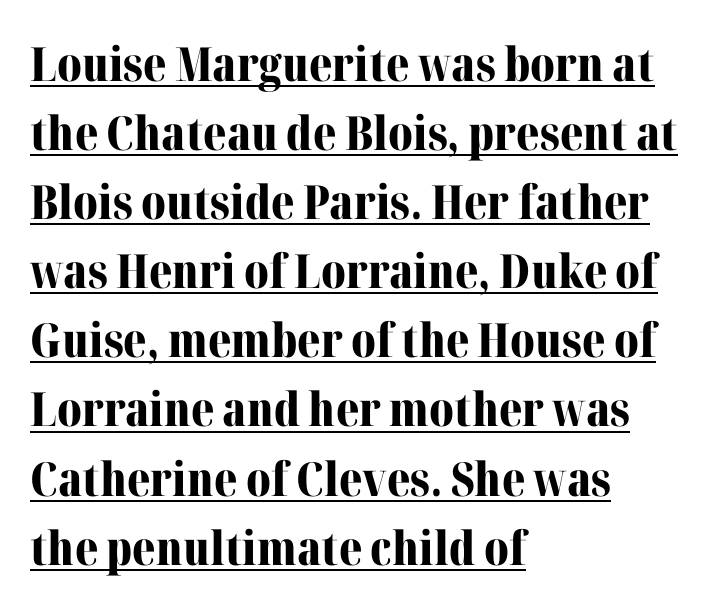
{"serif": "yes", "italic": "no", "bold": "yes", "weight": "bold", "width": "normal", "stroke_contrast": "medium", "x_height": "medium", "monospaced": "no", "underline": "yes", "align": "left", "line_spacing": "normal", "line_spacing_ratio": 1.47, "letter_spacing": "normal", "letter_spacing_em": 0.0, "glyph_px": 47}
